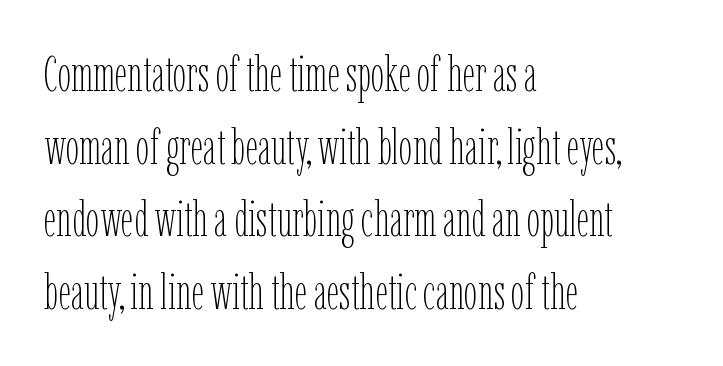
The image shows 49 px thin, condensed type, upright; set left-aligned, normal line spacing (1.48x), normal letter spacing, not underlined; low stroke contrast and a medium x-height.
